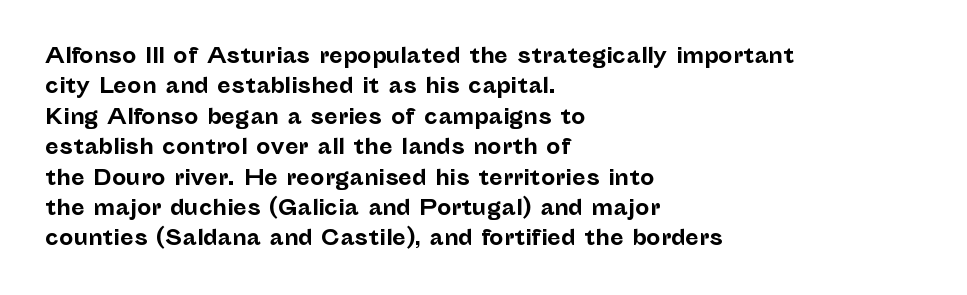
Q: Is the text bold? A: Yes.
Q: Is the text italic (slanted)? A: No, it is upright.
Q: Is the text underlined? A: No.
Q: How is the paragraph aligned? A: Left-aligned.
Q: Is the spacing between letters normal or unusually wide? A: Normal.
Q: Is the spacing between lines tight, normal or loose? A: Normal.
